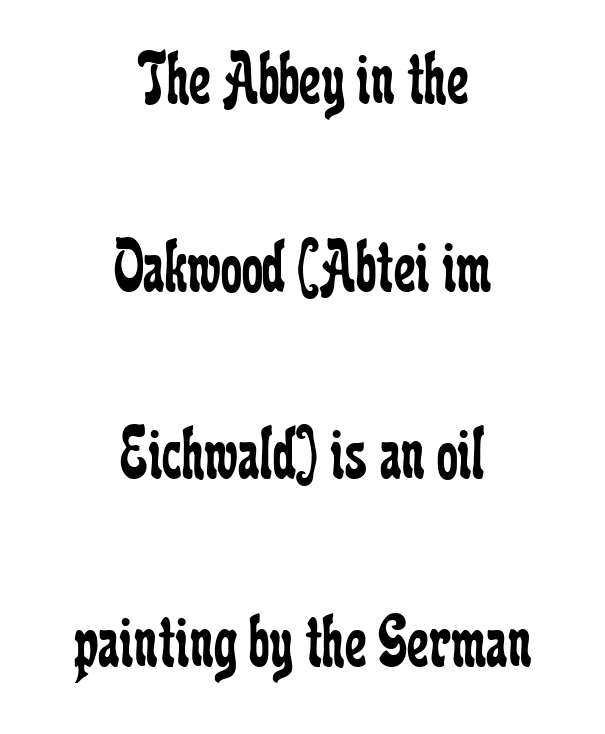
The image shows 76 px regular-weight, condensed serif type, upright; set centered, loose line spacing (2.47x), normal letter spacing, not underlined; low stroke contrast and a medium x-height.
